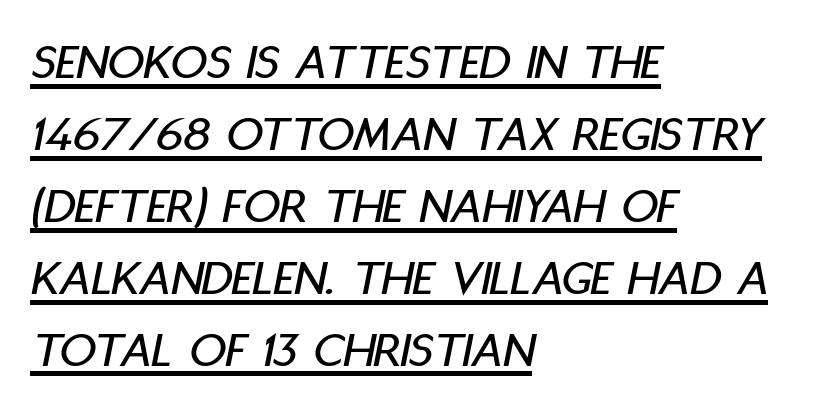
Characters are canted at an angle relative to the baseline's perpendicular. Spacing verdict: proportional, widths tailored to each character. The letterforms sit shoulder to shoulder at normal distance. The rag falls on the right side of this text block. Vertical spacing — default.
